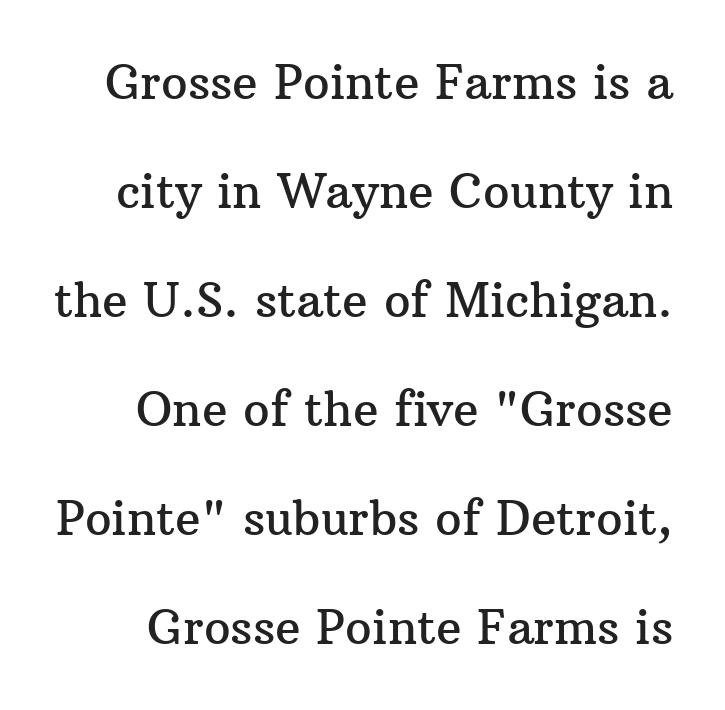
Q: Is the text italic (slanted)? A: No, it is upright.
Q: Is the typeface a serif or a sans-serif typeface? A: Serif.
Q: Is the text underlined? A: No.
Q: Is the spacing between letters normal or unusually wide? A: Normal.
Q: Is the spacing between lines tight, normal or loose? A: Loose.
Q: Width (condensed, normal, or wide)? A: Normal.
Q: Stroke contrast? A: Medium.
Q: x-height? A: Medium.
Q: Monospaced? A: No.
